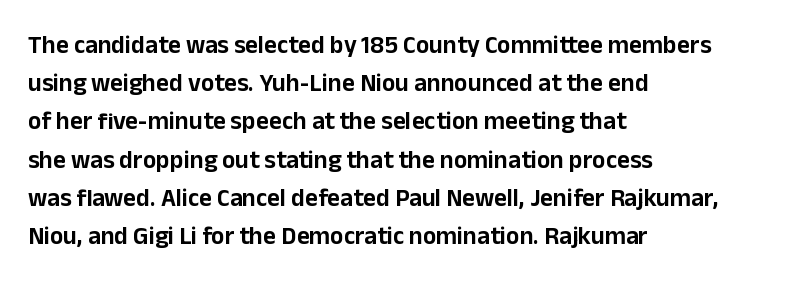
Q: Is the text italic (slanted)? A: No, it is upright.
Q: Is the text underlined? A: No.
Q: How is the paragraph aligned? A: Left-aligned.
Q: Is the spacing between letters normal or unusually wide? A: Normal.
Q: Is the spacing between lines tight, normal or loose? A: Normal.
